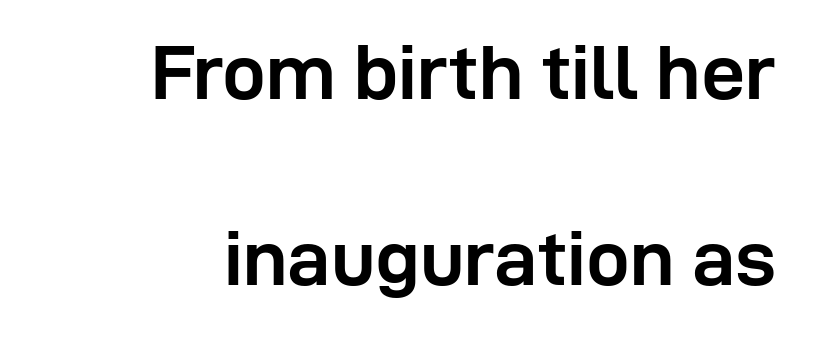
Q: Is the text bold? A: Yes.
Q: Is the text italic (slanted)? A: No, it is upright.
Q: Is the typeface a serif or a sans-serif typeface? A: Sans-serif.
Q: Is the text underlined? A: No.
Q: How is the paragraph aligned? A: Right-aligned.
Q: Is the spacing between letters normal or unusually wide? A: Normal.
Q: Is the spacing between lines tight, normal or loose? A: Loose.
Q: Width (condensed, normal, or wide)? A: Normal.
Q: Stroke contrast? A: Low.
Q: x-height? A: Medium.
Q: Monospaced? A: No.
